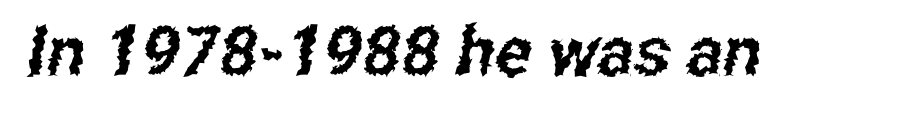
The image shows 68 px condensed sans-serif type; set normal letter spacing, not underlined; low stroke contrast and a medium x-height.
